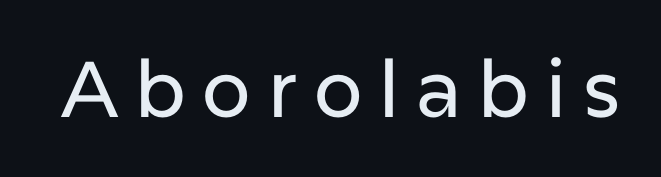
{"serif": "no", "italic": "no", "width": "normal", "stroke_contrast": "low", "x_height": "medium", "monospaced": "no", "underline": "no", "glyph_px": 79}
